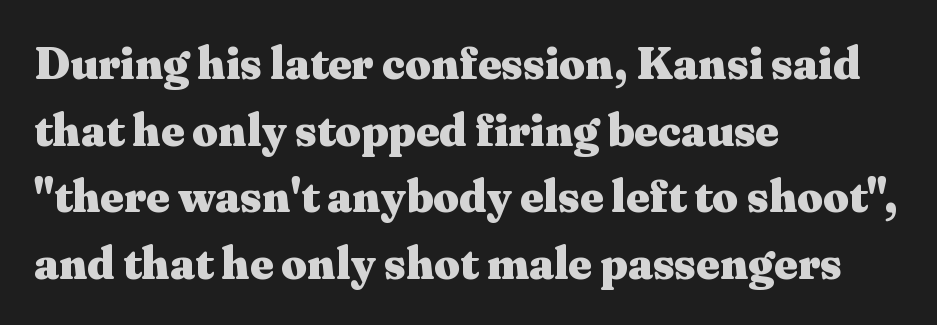
The image shows 45 px heavy, wide serif type, upright; set left-aligned, normal line spacing (1.48x), normal letter spacing, not underlined; medium stroke contrast and a medium x-height.
